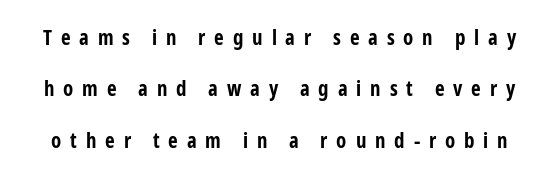
Compared with an ordinary text face, these strokes are far heavier — a full bold. Does the lettering tilt? It doesn't — this is upright. Quick note: interline space is abundant. Glance below the letters and you will spot only blank space. You could only call the tracking loose — the letters float apart.
